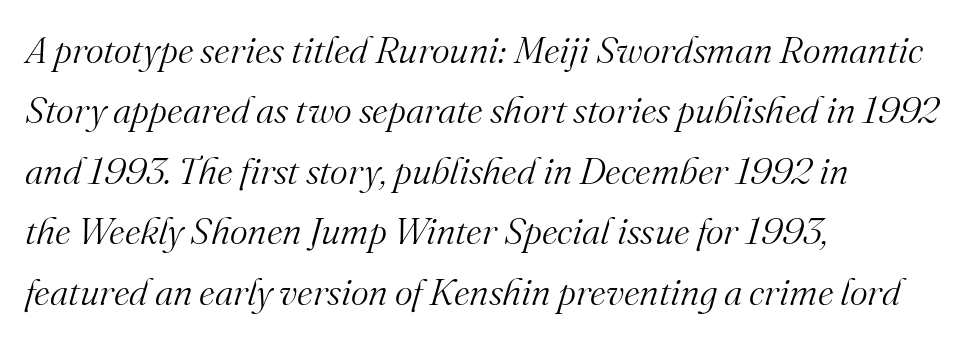
The setting favours the left margin, as ordinary paragraphs usually do. The letters look calm and open, with moderate or lighter stems. The type is set solid horizontally, with unmodified tracking. Letterform terminals end in serifs throughout the passage. A typesetter would call this proportional, since set widths differ per character. The passage shown leans; its letterforms are oblique.
